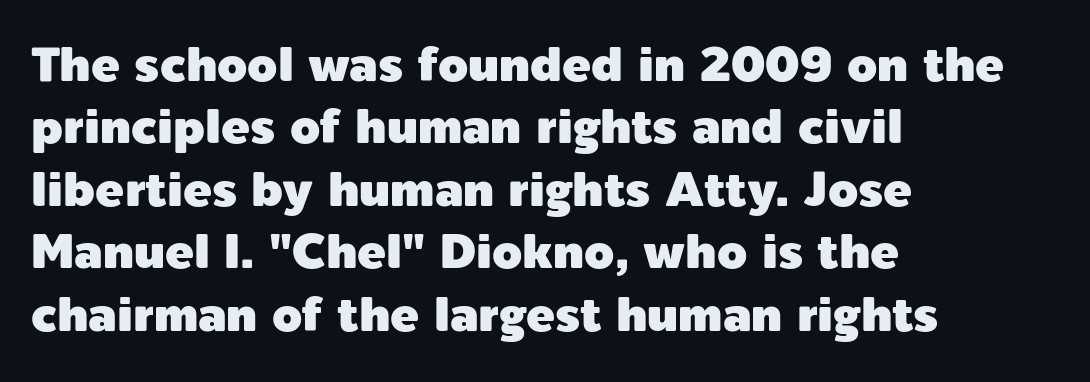
Q: Is the text italic (slanted)? A: No, it is upright.
Q: Is the typeface a serif or a sans-serif typeface? A: Sans-serif.
Q: Is the text underlined? A: No.
Q: How is the paragraph aligned? A: Left-aligned.
Q: Is the spacing between letters normal or unusually wide? A: Normal.
Q: Is the spacing between lines tight, normal or loose? A: Normal.
Q: Width (condensed, normal, or wide)? A: Normal.
Q: x-height? A: Medium.
Q: Monospaced? A: No.
